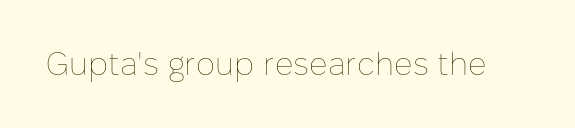
The image shows 32 px thin type, upright; set normal letter spacing, not underlined; low stroke contrast and a medium x-height.
